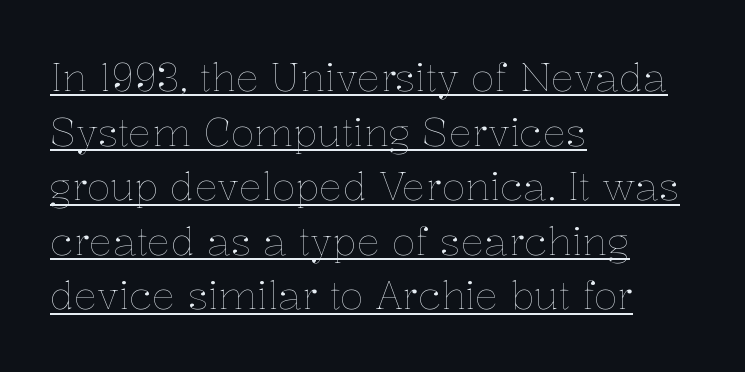
Posture: upright roman. In CSS terms this would be text-align: left. What's the leading like? Ordinary, nothing unusual. No chunkiness to these letters — they're not bold.
